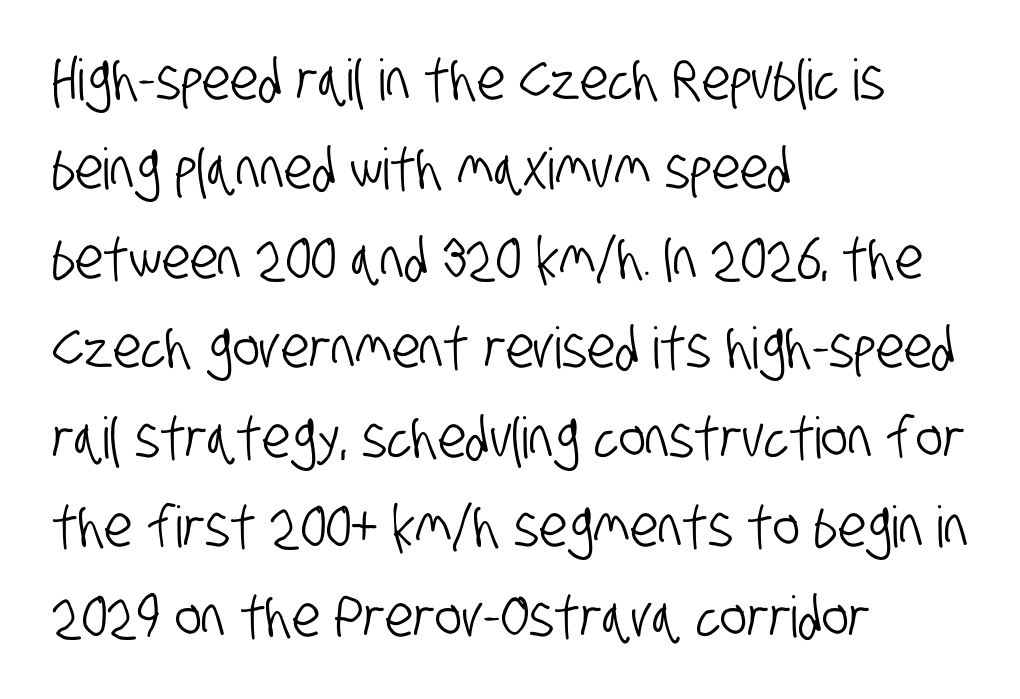
The image shows 57 px condensed sans-serif type; set left-aligned, normal line spacing (1.57x), normal letter spacing, not underlined; low stroke contrast and a large x-height.
